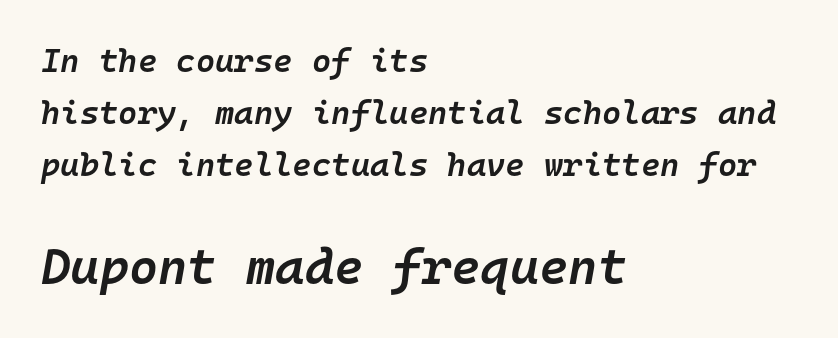
Q: Is the text bold? A: Semi-bold.
Q: Is the text italic (slanted)? A: Yes, it leans right by about 10 degrees.
Q: Is the text underlined? A: No.
Q: How is the paragraph aligned? A: Left-aligned.
Q: Is the spacing between letters normal or unusually wide? A: Normal.
Q: Is the spacing between lines tight, normal or loose? A: Normal.
Q: Which block of text is set in a larger size, the first (top) or the second (bottom)? A: The second (bottom) one.
Q: Width (condensed, normal, or wide)? A: Normal.
Q: Stroke contrast? A: Low.
Q: x-height? A: Medium.
Q: Monospaced? A: Yes.
